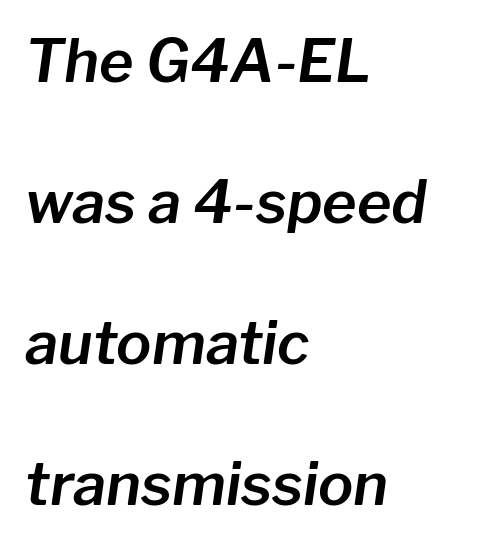
{"italic": "yes", "lean": "right", "slant_degrees": 8, "width": "normal", "stroke_contrast": "low", "x_height": "medium", "monospaced": "no", "underline": "no", "align": "left", "line_spacing": "loose", "line_spacing_ratio": 2.39, "letter_spacing": "normal", "letter_spacing_em": 0.0, "glyph_px": 59}
